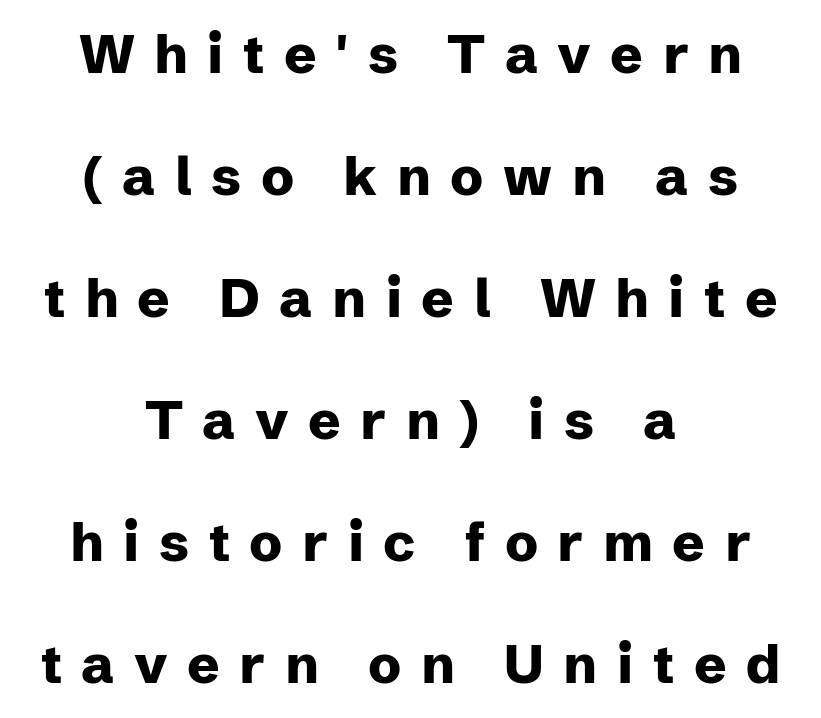
The image shows 54 px heavy sans-serif type, upright; set centered, loose line spacing (2.26x), unusually wide letter spacing (+0.36 em), not underlined; low stroke contrast and a medium x-height.
